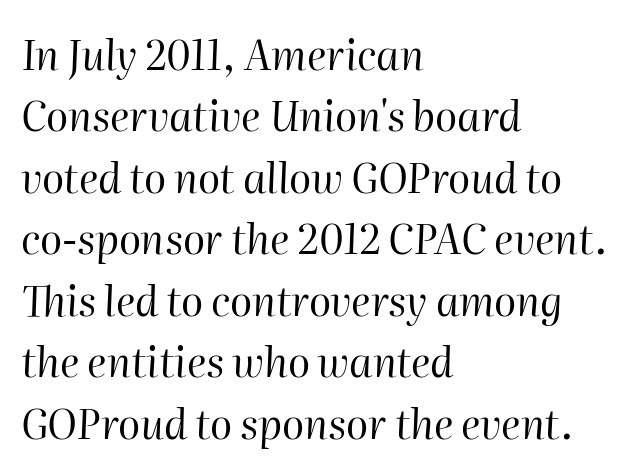
Letters rest on an invisible, unmarked baseline. Notice how the passage keeps a crisp vertical edge on the left only. Is there much room between lines? A standard amount, neither cramped nor airy. On a weight scale, this lands at 450 or below. In terms of posture, this sample is oblique.
